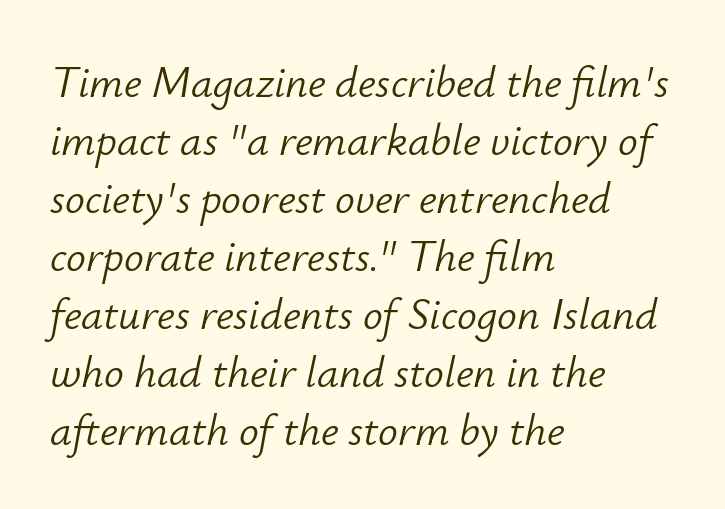
The foot of each line stays bare and open. Each word holds together tightly as a unit, with standard inter-letter gaps. Regular leading. Rendered with sloped, italic letterforms.
